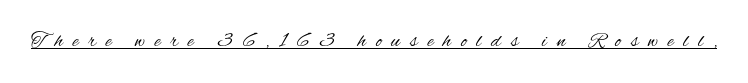
Compared with undecorated copy, this sample adds a rule below the words. Short note: letters widely spaced. The typeface has the unassuming heft of standard copy or less.
